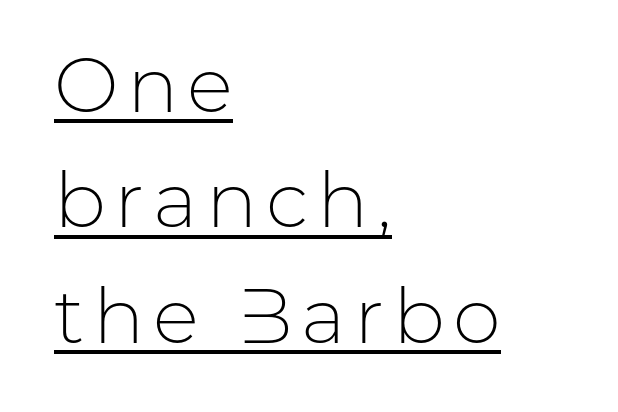
Q: Is the text bold? A: No.
Q: Is the text italic (slanted)? A: No, it is upright.
Q: Is the typeface a serif or a sans-serif typeface? A: Sans-serif.
Q: Is the text underlined? A: Yes.
Q: How is the paragraph aligned? A: Left-aligned.
Q: Is the spacing between lines tight, normal or loose? A: Normal.
Q: Width (condensed, normal, or wide)? A: Normal.
Q: Stroke contrast? A: Low.
Q: x-height? A: Medium.
Q: Monospaced? A: No.
